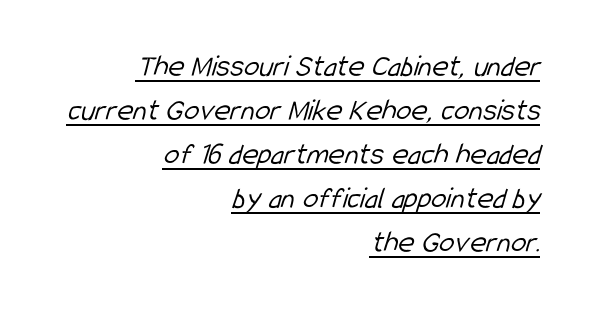
The image shows 31 px light, condensed sans-serif type; set right-aligned, normal line spacing (1.42x), normal letter spacing, underlined; low stroke contrast and a medium x-height.
